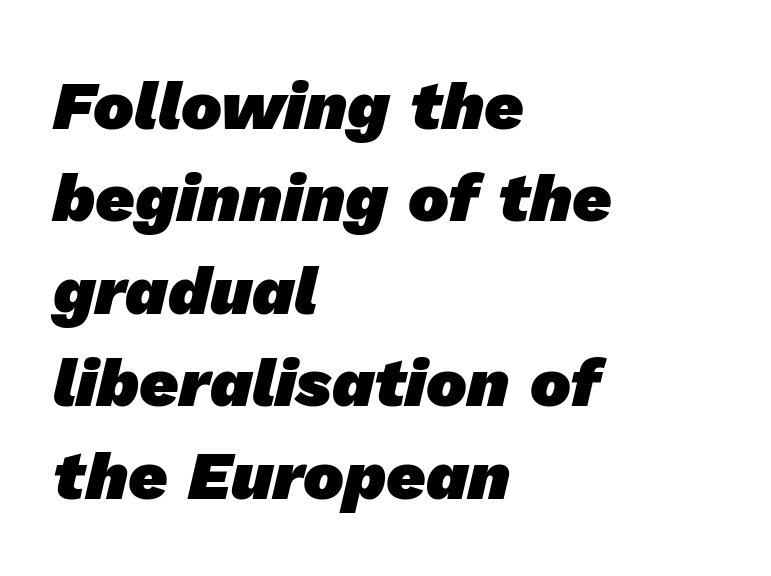
Is the letter spacing exaggerated? No — it looks like the ordinary default. The rendering shows plain stroke endings on the letterforms — a sans-serif design. The vertical gap from one line to the next is medium. Look at the stroke-to-counter ratio: heavy, a bold.
